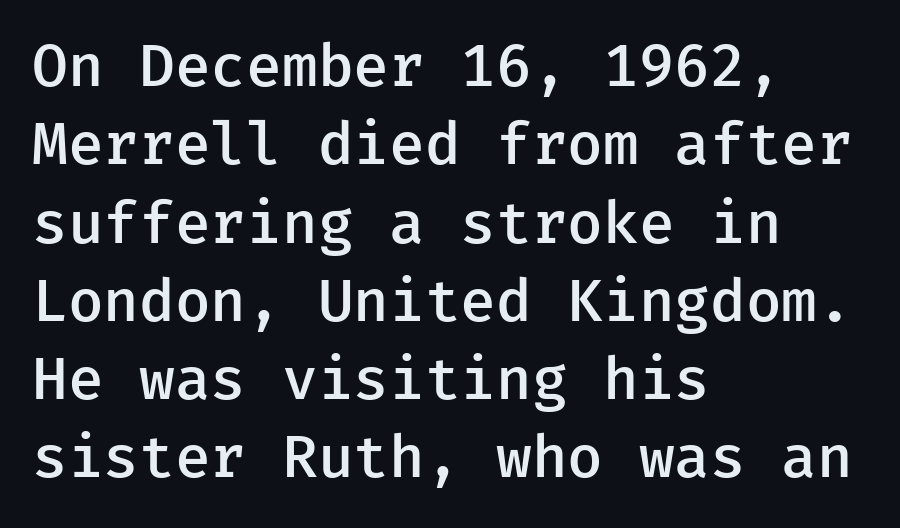
The image shows 58 px semibold sans-serif type, upright; set left-aligned, normal line spacing (1.35x), normal letter spacing, not underlined; low stroke contrast and a medium x-height.
